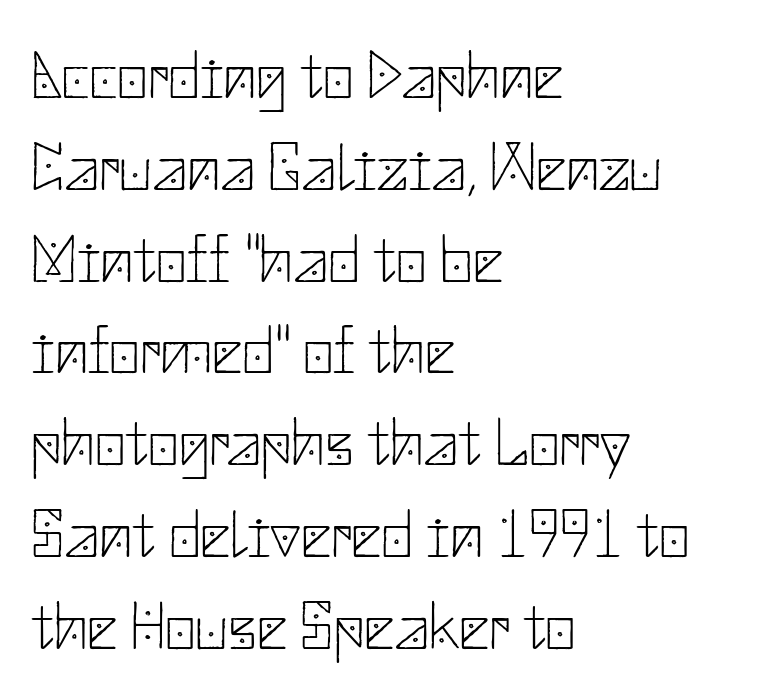
The typeface chosen for these lines omits serifs. A typesetter would mark this as roman, not italic. Observe the ordinary spacing: letters are neighbours, not strangers. Weight: not bold — regular or lighter. Evenly set lines give the paragraph a standard silhouette.
